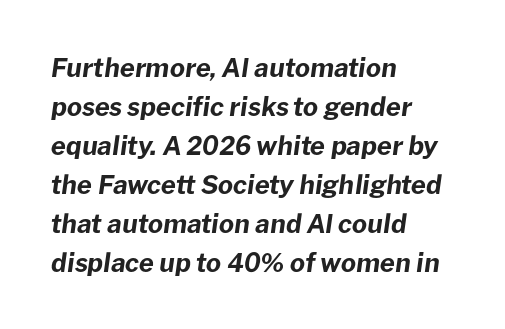
The image shows 26 px bold type, italic (leaning right); set left-aligned, normal line spacing (1.5x), normal letter spacing, not underlined.
